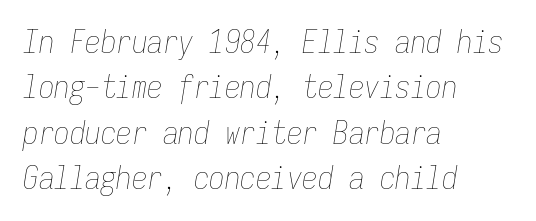
The image shows 31 px thin, condensed type, italic (leaning right), monospaced; set left-aligned, normal line spacing (1.46x), normal letter spacing, not underlined; low stroke contrast and a medium x-height.
